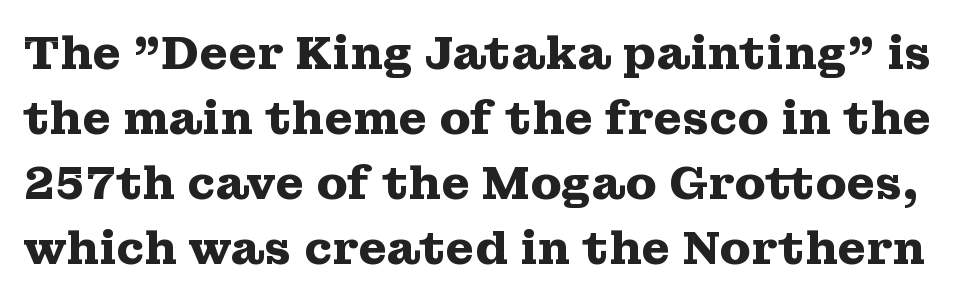
When letters stand straight like this, we call the style roman or upright. This sample has the flowing, uneven cadence of proportional lettering. Glyph-to-glyph distance matches everyday printed text. Line spacing here is normal. The letters carry serifs — small finishing strokes at the ends of their stems. In terms of weight, the rendering is a true, heavy bold.
